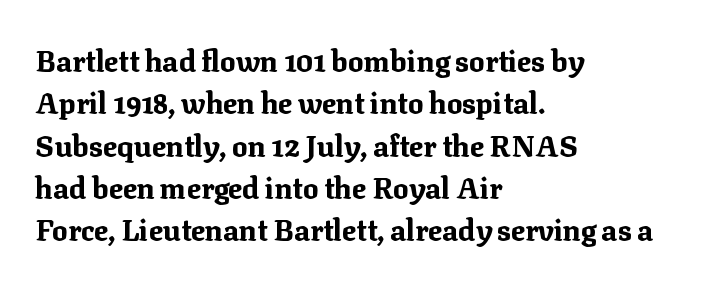
The image shows 29 px bold serif type, upright; set left-aligned, normal line spacing (1.46x), normal letter spacing, not underlined; medium stroke contrast and a medium x-height.
